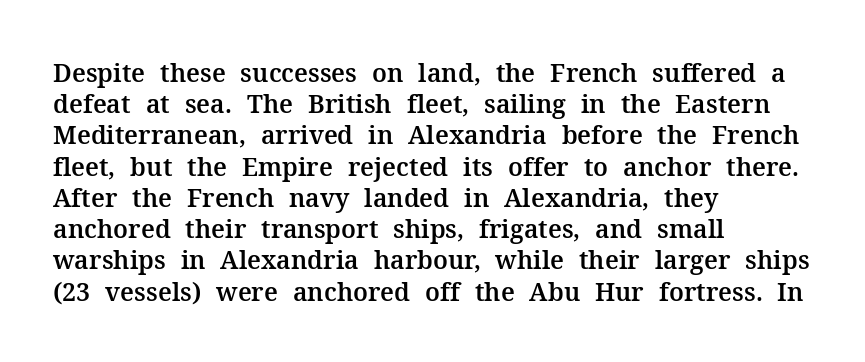
{"italic": "no", "underline": "no", "align": "left", "line_spacing": "normal", "line_spacing_ratio": 1.25, "letter_spacing": "normal", "letter_spacing_em": 0.0, "glyph_px": 25}
